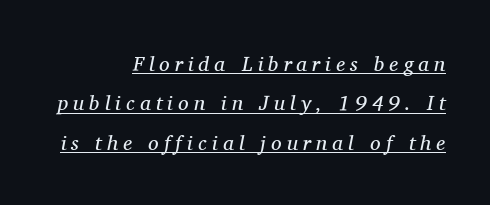
Each word looks stretched out because of the extra space between its letters. The strokes carry an ordinary text weight at most. The paragraph shown leans on its right margin. Rendered with sloped, italic letterforms. The specimen includes a rule beneath the text block's lines.
